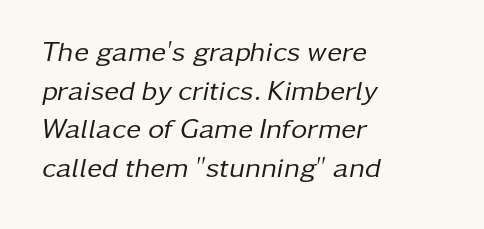
Q: Is the text bold? A: No.
Q: Is the text italic (slanted)? A: Yes, it leans right by about 11 degrees.
Q: Is the text underlined? A: No.
Q: How is the paragraph aligned? A: Left-aligned.
Q: Is the spacing between letters normal or unusually wide? A: Normal.
Q: Is the spacing between lines tight, normal or loose? A: Normal.
Q: Width (condensed, normal, or wide)? A: Normal.
Q: Stroke contrast? A: Low.
Q: x-height? A: Medium.
Q: Monospaced? A: No.
